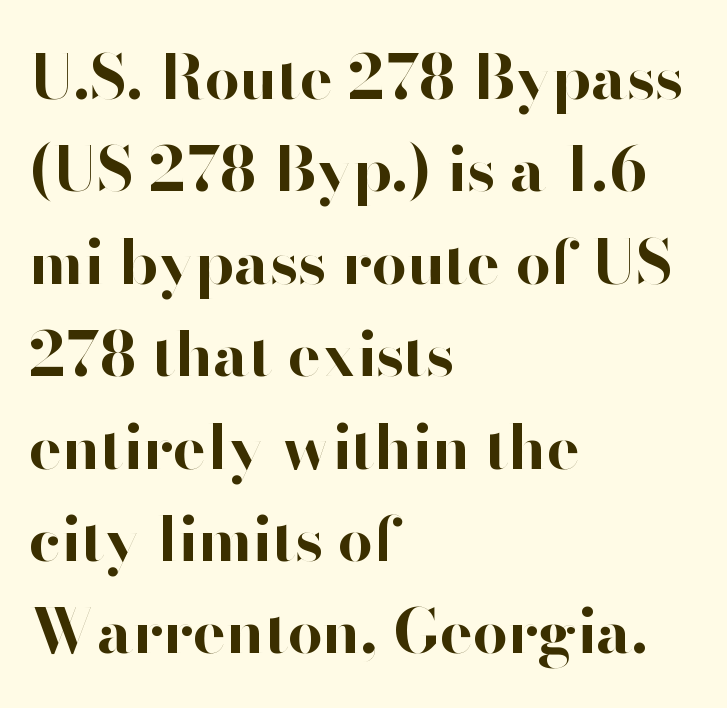
Q: Is the text bold? A: Yes.
Q: Is the text italic (slanted)? A: No, it is upright.
Q: Is the typeface a serif or a sans-serif typeface? A: Sans-serif.
Q: Is the text underlined? A: No.
Q: How is the paragraph aligned? A: Left-aligned.
Q: Is the spacing between letters normal or unusually wide? A: Normal.
Q: Is the spacing between lines tight, normal or loose? A: Normal.
Q: Width (condensed, normal, or wide)? A: Normal.
Q: Stroke contrast? A: High.
Q: x-height? A: Small.
Q: Monospaced? A: No.
